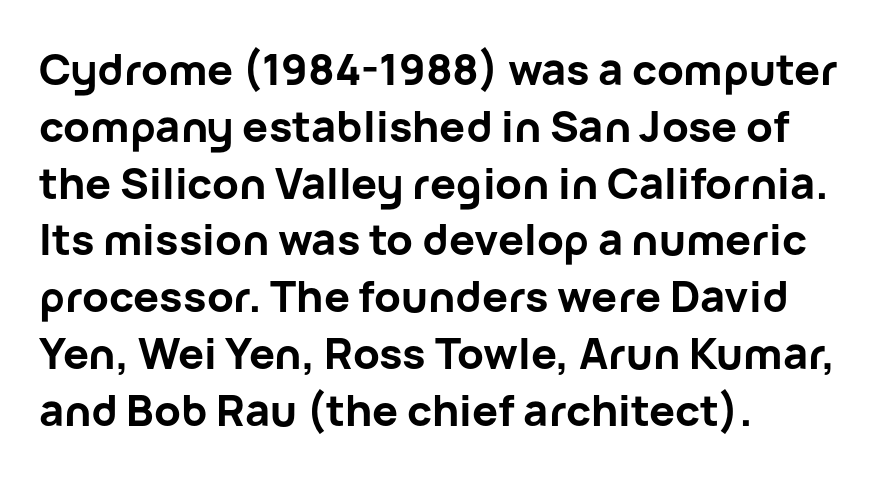
These lines are rendered in a variable-pitch font. Style check: upright. This sample uses a sans-serif face. Notice how the passage keeps a crisp vertical edge on the left only.
